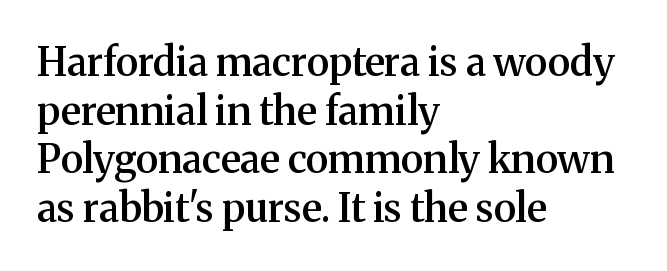
Q: Is the text bold? A: Semi-bold.
Q: Is the text italic (slanted)? A: No, it is upright.
Q: Is the typeface a serif or a sans-serif typeface? A: Serif.
Q: Is the text underlined? A: No.
Q: How is the paragraph aligned? A: Left-aligned.
Q: Is the spacing between letters normal or unusually wide? A: Normal.
Q: Is the spacing between lines tight, normal or loose? A: Normal.
Q: Width (condensed, normal, or wide)? A: Normal.
Q: Stroke contrast? A: Medium.
Q: x-height? A: Medium.
Q: Monospaced? A: No.
